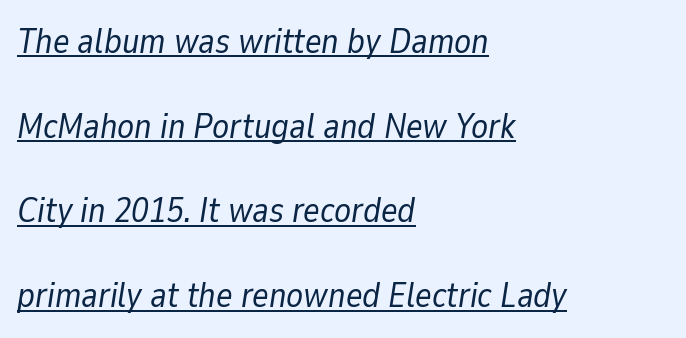
Q: Is the text bold? A: No.
Q: Is the text italic (slanted)? A: Yes, it leans right by about 9 degrees.
Q: Is the text underlined? A: Yes.
Q: How is the paragraph aligned? A: Left-aligned.
Q: Is the spacing between letters normal or unusually wide? A: Normal.
Q: Is the spacing between lines tight, normal or loose? A: Loose.
Q: Width (condensed, normal, or wide)? A: Normal.
Q: Stroke contrast? A: Low.
Q: x-height? A: Medium.
Q: Monospaced? A: No.
